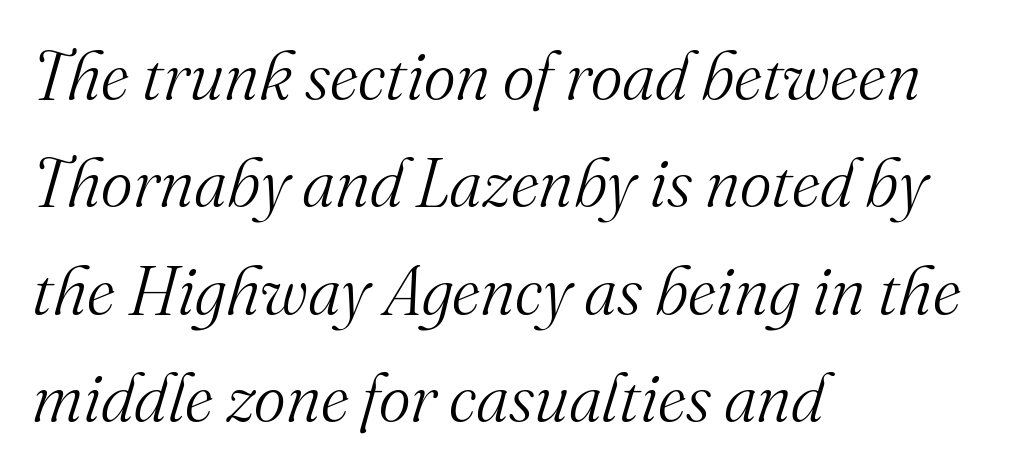
The image shows 68 px light serif type, italic (leaning right); set left-aligned, normal line spacing (1.58x), normal letter spacing, not underlined; medium stroke contrast and a small x-height.
